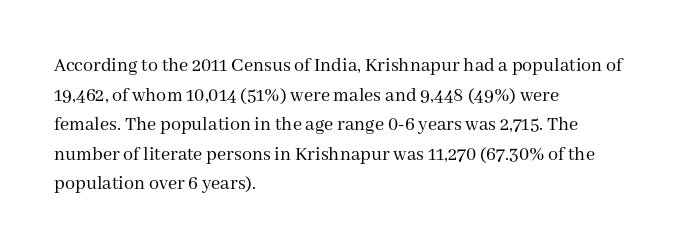
The image shows 20 px text type, upright; set left-aligned, normal line spacing (1.48x), normal letter spacing, not underlined.
